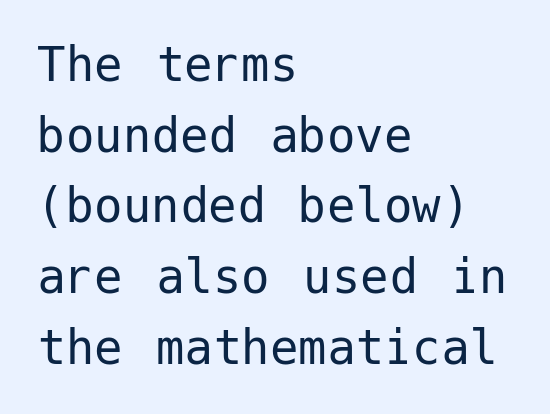
Q: Is the text bold? A: No.
Q: Is the text italic (slanted)? A: No, it is upright.
Q: Is the typeface a serif or a sans-serif typeface? A: Sans-serif.
Q: Is the text underlined? A: No.
Q: How is the paragraph aligned? A: Left-aligned.
Q: Is the spacing between letters normal or unusually wide? A: Normal.
Q: Width (condensed, normal, or wide)? A: Normal.
Q: Stroke contrast? A: Low.
Q: x-height? A: Medium.
